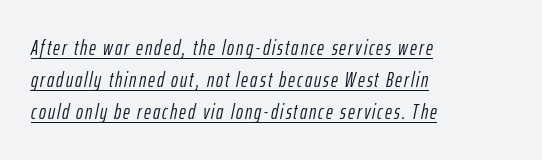
The image shows 21 px text type, italic (leaning right); set left-aligned, normal line spacing (1.52x), underlined.
